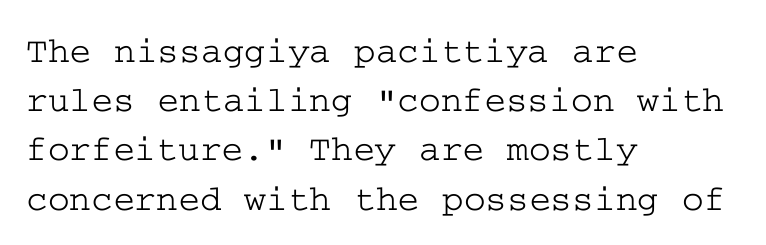
Q: Is the text italic (slanted)? A: No, it is upright.
Q: Is the typeface a serif or a sans-serif typeface? A: Serif.
Q: Is the text underlined? A: No.
Q: How is the paragraph aligned? A: Left-aligned.
Q: Is the spacing between letters normal or unusually wide? A: Normal.
Q: Is the spacing between lines tight, normal or loose? A: Normal.
Q: Width (condensed, normal, or wide)? A: Wide.
Q: Stroke contrast? A: Low.
Q: x-height? A: Medium.
